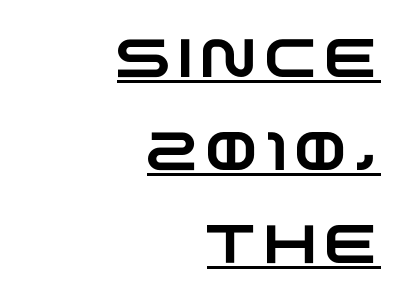
{"serif": "no", "width": "wide", "stroke_contrast": "low", "x_height": "large", "monospaced": "no", "underline": "yes", "align": "right", "line_spacing_ratio": 1.72, "glyph_px": 54}
